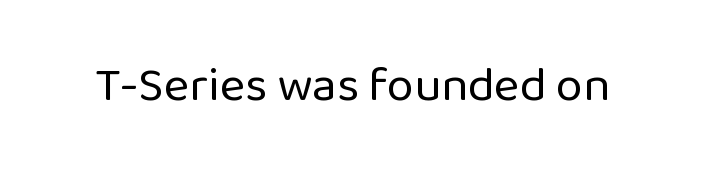
Q: Is the text bold? A: No.
Q: Is the text italic (slanted)? A: No, it is upright.
Q: Is the typeface a serif or a sans-serif typeface? A: Sans-serif.
Q: Is the text underlined? A: No.
Q: Is the spacing between letters normal or unusually wide? A: Normal.
Q: Width (condensed, normal, or wide)? A: Normal.
Q: Stroke contrast? A: Low.
Q: x-height? A: Medium.
Q: Monospaced? A: No.
